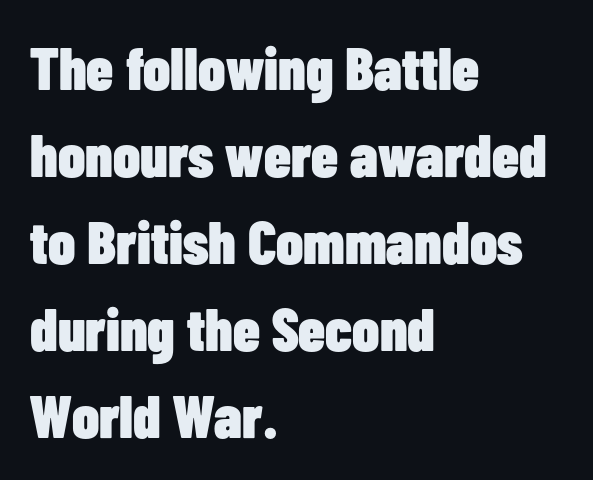
The image shows 60 px heavy, condensed sans-serif type, upright; set left-aligned, normal line spacing (1.45x), normal letter spacing, not underlined; low stroke contrast and a medium x-height.
